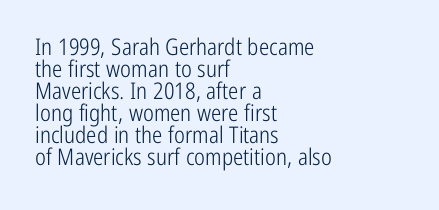
{"italic": "no", "bold": "no", "underline": "no", "align": "left", "line_spacing": "tight", "line_spacing_ratio": 0.96, "letter_spacing": "normal", "letter_spacing_em": 0.0, "glyph_px": 23}
